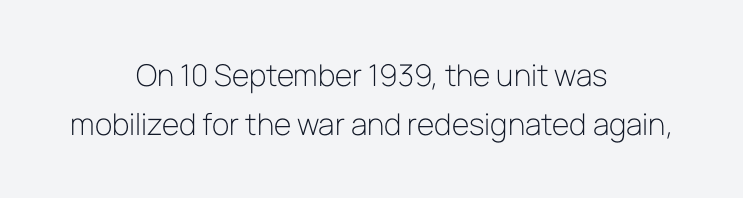
Look at the tracking — it's just the regular setting, nothing added. Upright lettering throughout. Decoration check: the copy has no underline. Letterform terminals end flat and unadorned throughout the passage. Whoever set this chose a conventional vertical rhythm. Each letter keeps its own natural width here, so spacing adapts to shape.
